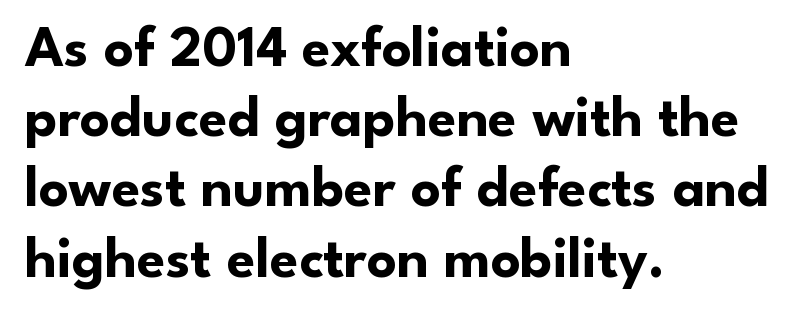
Rule under the text: the space is simply empty. Horizontally, the lines are justified to the leading edge only. No feet cap the strokes, marking this as sans-serif type. Here the glyphs are tracked normally, forming tight word shapes.
